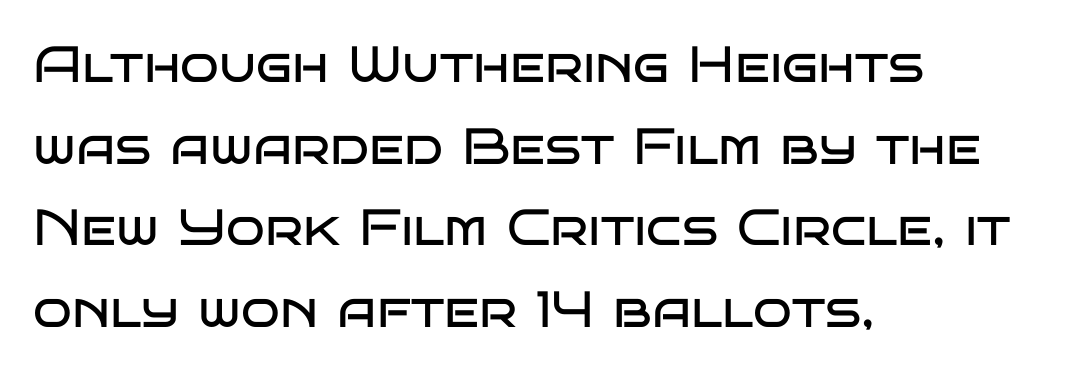
{"serif": "no", "italic": "no", "bold": "no", "weight": "regular", "width": "wide", "stroke_contrast": "low", "x_height": "large", "monospaced": "no", "underline": "no", "align": "left", "line_spacing": "normal", "line_spacing_ratio": 1.6, "letter_spacing": "normal", "letter_spacing_em": 0.0, "glyph_px": 51}
